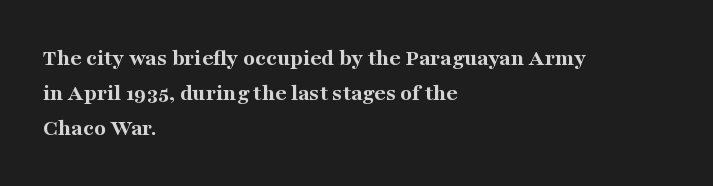
Nope, not italic — everything's standing straight. The passage shown has conventional tracking throughout. Bold? Absolutely — the strokes are thick and heavy. If you drew a ruler down the left edge, every line would touch it. The gap between lines stays unmarked. Horizontal bands of white between lines are of average thickness.
